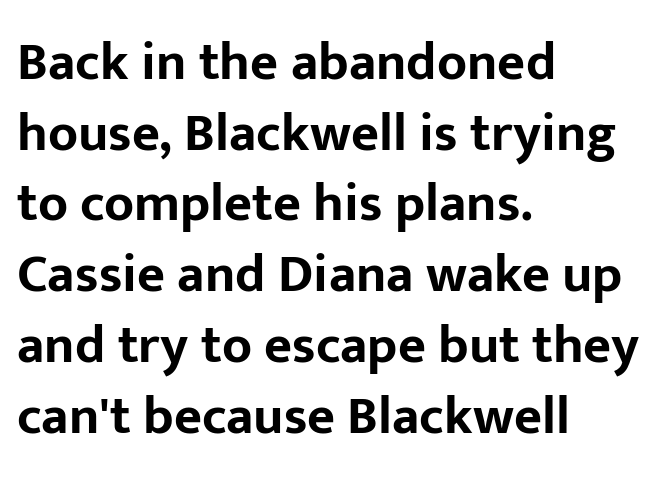
Tall strokes in this sample are plumb rather than angled. Line starts are locked; line ends wander. There is no visible air inserted between adjacent glyphs. Interline gaps are of average width in this sample. You can tell from the bare stems that sans-serif type was used.
